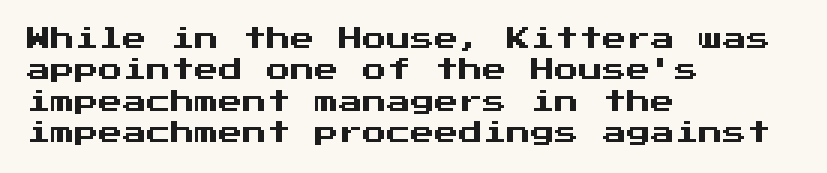
Q: Is the text italic (slanted)? A: No, it is upright.
Q: Is the text underlined? A: No.
Q: How is the paragraph aligned? A: Left-aligned.
Q: Is the spacing between letters normal or unusually wide? A: Normal.
Q: Is the spacing between lines tight, normal or loose? A: Normal.
